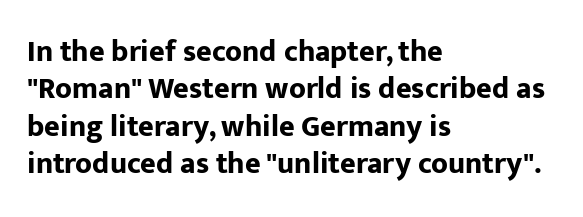
No extra tracking has been applied to these lines. Quick note: not italic, upright. Students, this is bold: see how much ink each stroke carries. Glance below the letters and you will spot only blank space. The passage shown is typed in a proportional face where columns would drift.
